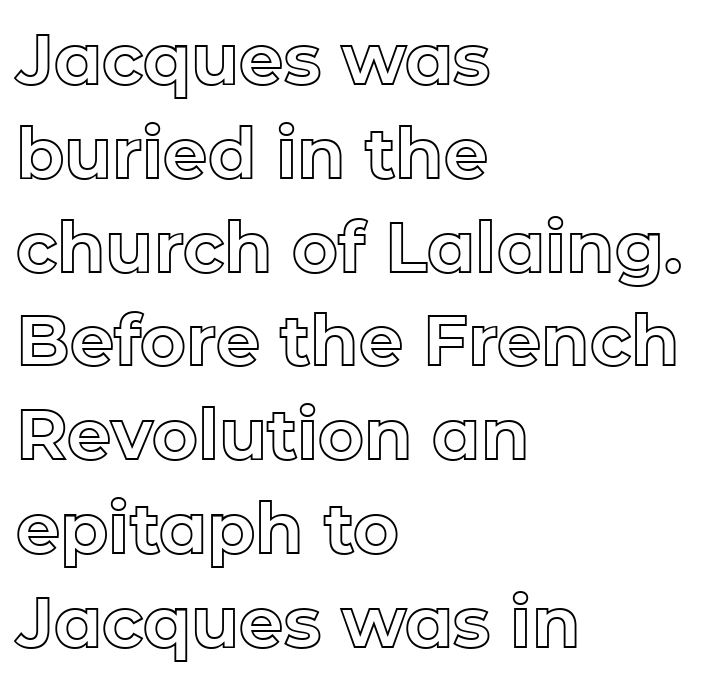
Q: Is the text italic (slanted)? A: No, it is upright.
Q: Is the text underlined? A: No.
Q: How is the paragraph aligned? A: Left-aligned.
Q: Is the spacing between letters normal or unusually wide? A: Normal.
Q: Is the spacing between lines tight, normal or loose? A: Normal.
Q: Width (condensed, normal, or wide)? A: Normal.
Q: x-height? A: Medium.
Q: Monospaced? A: No.
